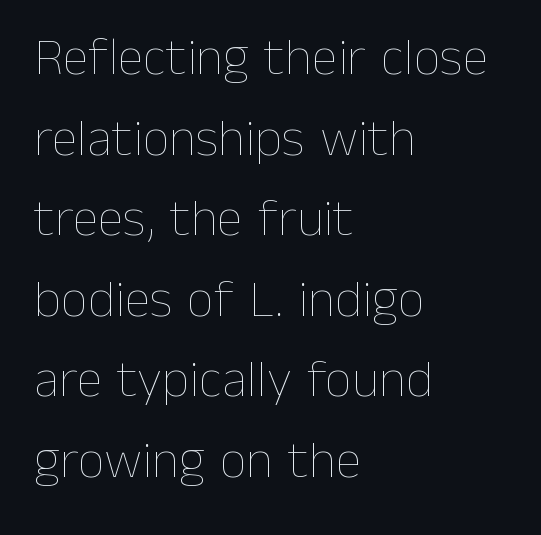
{"italic": "no", "bold": "no", "weight": "thin", "width": "normal", "stroke_contrast": "low", "x_height": "medium", "monospaced": "no", "underline": "no", "align": "left", "line_spacing": "normal", "line_spacing_ratio": 1.52, "letter_spacing": "normal", "letter_spacing_em": 0.0, "glyph_px": 53}
